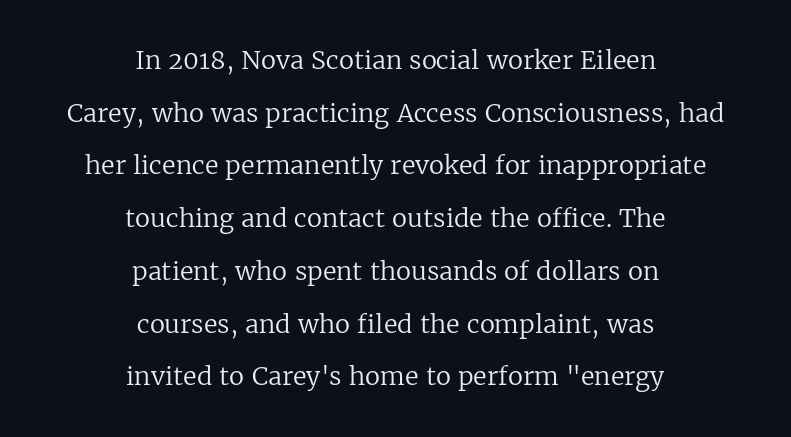
{"italic": "no", "bold": "no", "underline": "no", "align": "center", "line_spacing": "loose", "line_spacing_ratio": 2.11, "letter_spacing": "normal", "letter_spacing_em": 0.0, "glyph_px": 25}
